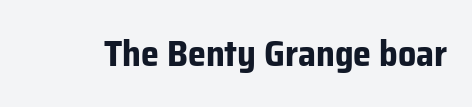
Q: Is the text bold? A: Yes.
Q: Is the text italic (slanted)? A: No, it is upright.
Q: Is the typeface a serif or a sans-serif typeface? A: Sans-serif.
Q: Is the text underlined? A: No.
Q: Is the spacing between letters normal or unusually wide? A: Normal.
Q: Width (condensed, normal, or wide)? A: Normal.
Q: Stroke contrast? A: Low.
Q: x-height? A: Medium.
Q: Monospaced? A: No.
